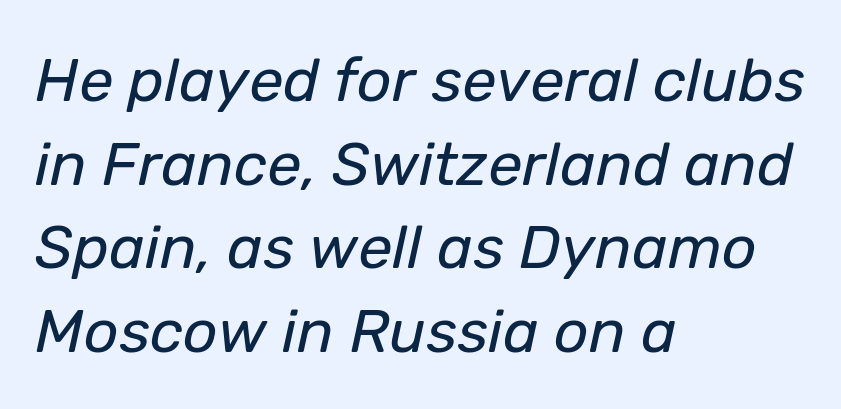
The rendering uses a moderate line-height, typical for paragraphs. Inter-character spacing is left at the font's built-in metrics. The font's italic variant was chosen for this text. Decoration check: the copy has no underline.
